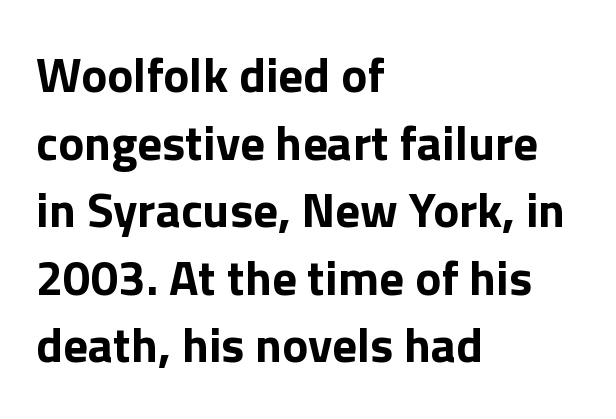
Q: Is the text bold? A: Yes.
Q: Is the text italic (slanted)? A: No, it is upright.
Q: Is the typeface a serif or a sans-serif typeface? A: Sans-serif.
Q: Is the text underlined? A: No.
Q: How is the paragraph aligned? A: Left-aligned.
Q: Is the spacing between letters normal or unusually wide? A: Normal.
Q: Is the spacing between lines tight, normal or loose? A: Normal.
Q: Width (condensed, normal, or wide)? A: Normal.
Q: x-height? A: Medium.
Q: Monospaced? A: No.
